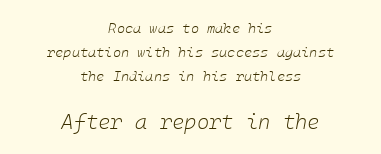
Q: Is the text bold? A: No.
Q: Is the text italic (slanted)? A: Yes, it leans right by about 10 degrees.
Q: Is the text underlined? A: No.
Q: How is the paragraph aligned? A: Centered.
Q: Is the spacing between letters normal or unusually wide? A: Normal.
Q: Which block of text is set in a larger size, the first (top) or the second (bottom)? A: The second (bottom) one.
